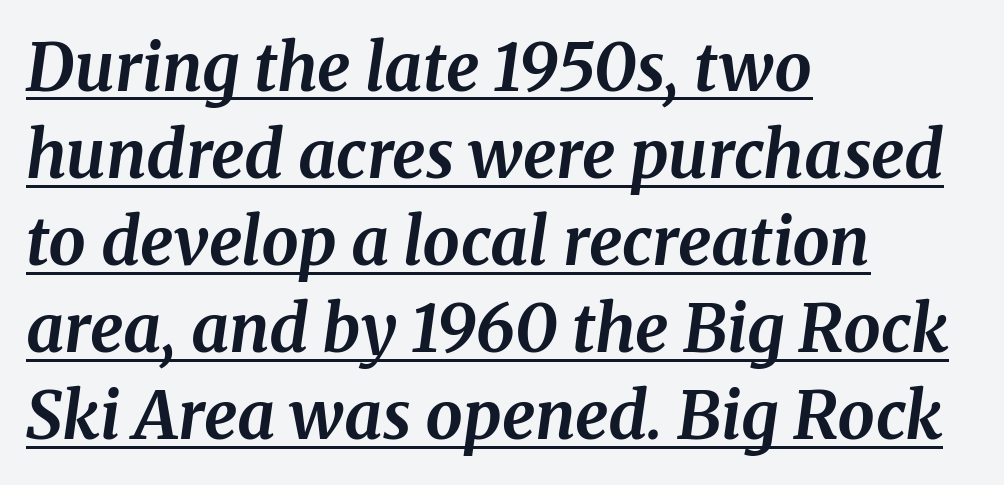
The image shows 66 px bold serif type, italic (leaning right); set left-aligned, normal line spacing (1.32x), normal letter spacing, underlined; medium stroke contrast and a medium x-height.
